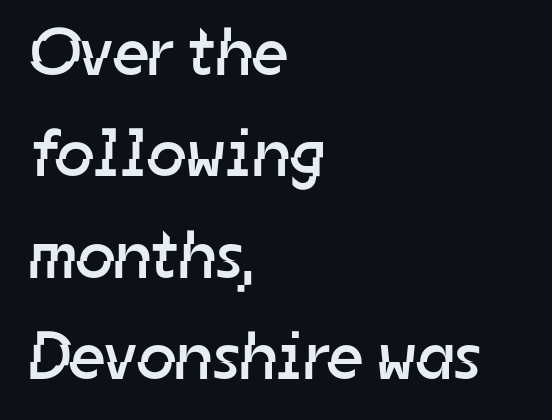
The image shows 68 px regular-weight sans-serif type; set left-aligned, normal line spacing (1.49x), normal letter spacing, not underlined; low stroke contrast and a medium x-height.
